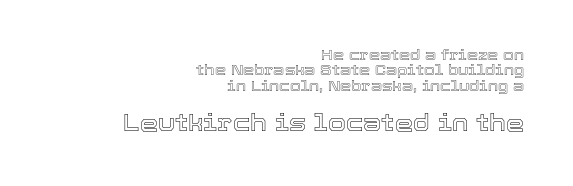
{"italic": "no", "underline": "no", "align": "right", "line_spacing": "tight", "line_spacing_ratio": 1.09, "letter_spacing": "normal", "letter_spacing_em": 0.0, "larger_block": "second", "size_ratio": 1.64, "glyph_px": 23}
